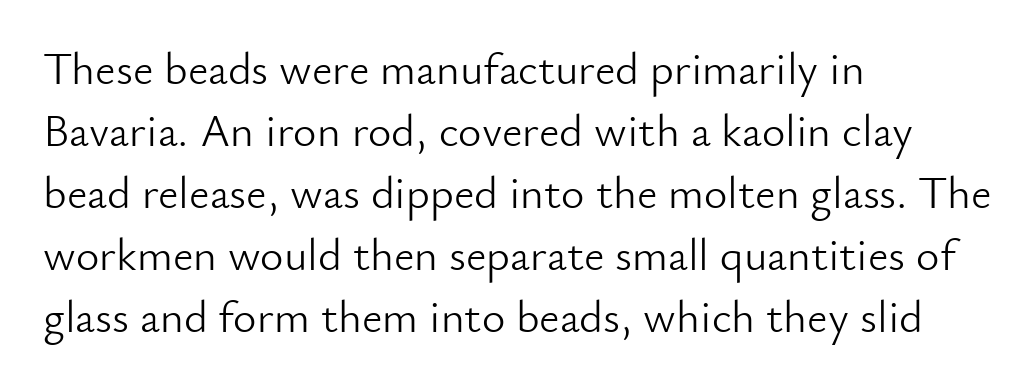
Here the glyphs are tracked normally, forming tight word shapes. The letters advance in unequal steps, a hallmark of proportional type. The rows are spaced the way most documents space them. Just letters on the line, the space beneath them empty. Designer's note — italics off, roman on. The letterforms sit at book weight or below.
